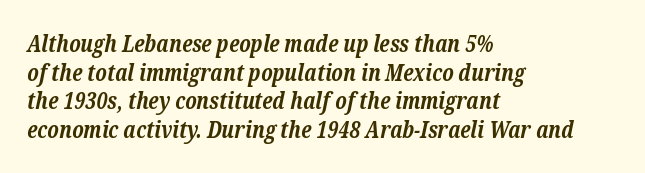
{"italic": "yes", "lean": "right", "slant_degrees": 12, "bold": "yes", "underline": "no", "align": "left", "line_spacing": "normal", "line_spacing_ratio": 1.25, "letter_spacing": "normal", "letter_spacing_em": 0.0, "glyph_px": 23}
